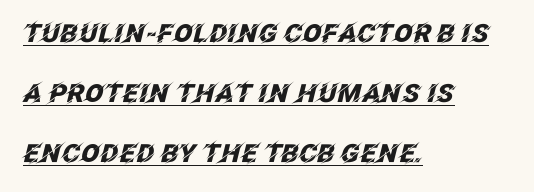
{"italic": "yes", "lean": "right", "slant_degrees": 12, "bold": "yes", "underline": "yes", "align": "left", "line_spacing": "loose", "line_spacing_ratio": 2.4, "letter_spacing": "normal", "letter_spacing_em": 0.0, "glyph_px": 25}
